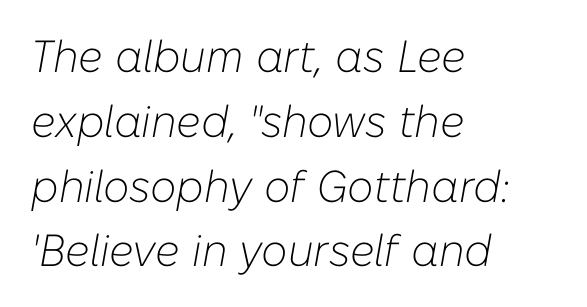
The image shows 45 px light type, italic (leaning right); set left-aligned, normal line spacing (1.44x), normal letter spacing, not underlined; low stroke contrast and a medium x-height.
